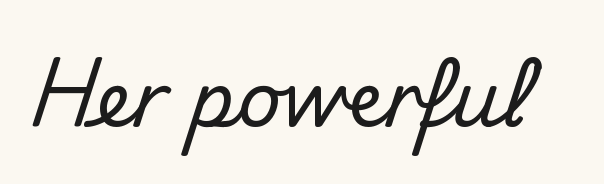
Looks like regular typesetting: each glyph gets only the width it needs. Stroke terminals: plain, sans-serif. Nobody drew a line under any word here. The letterforms sit shoulder to shoulder at normal distance.
